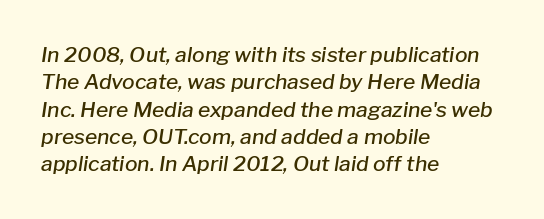
Q: Is the text bold? A: Semi-bold.
Q: Is the text italic (slanted)? A: Yes, it leans right by about 8 degrees.
Q: Is the text underlined? A: No.
Q: How is the paragraph aligned? A: Left-aligned.
Q: Is the spacing between letters normal or unusually wide? A: Normal.
Q: Is the spacing between lines tight, normal or loose? A: Normal.
